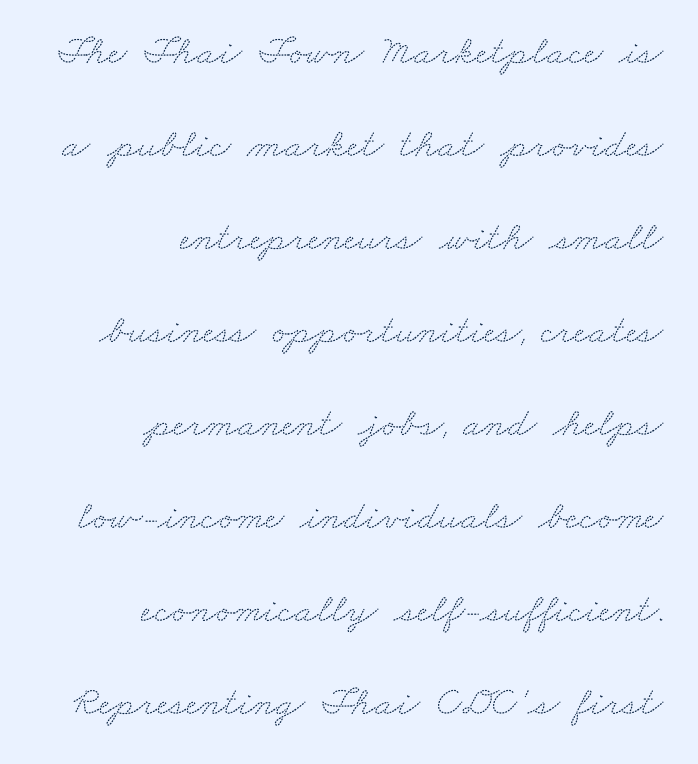
{"serif": "yes", "width": "wide", "stroke_contrast": "medium", "x_height": "small", "monospaced": "no", "underline": "no", "align": "right", "line_spacing": "loose", "line_spacing_ratio": 2.27, "letter_spacing": "normal", "letter_spacing_em": 0.0, "glyph_px": 41}
